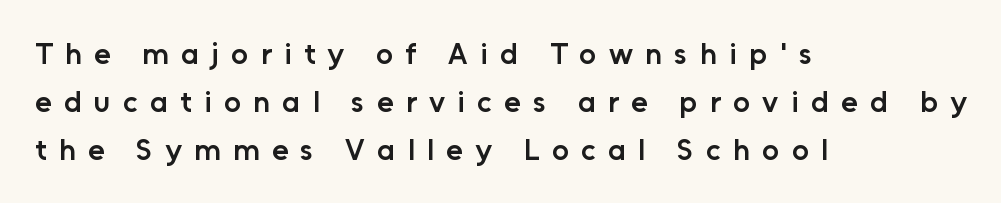
{"serif": "no", "italic": "no", "bold": "semi", "weight": "semibold", "width": "normal", "stroke_contrast": "low", "x_height": "medium", "monospaced": "no", "underline": "no", "align": "left", "line_spacing": "normal", "line_spacing_ratio": 1.6, "letter_spacing": "wide", "letter_spacing_em": 0.41, "glyph_px": 30}
